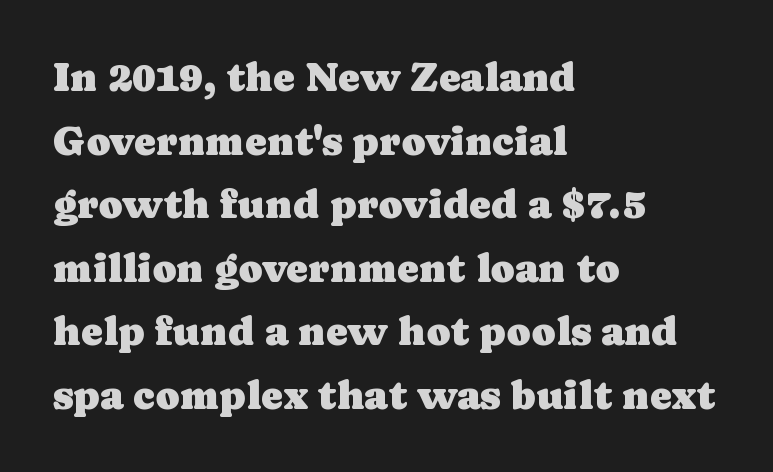
{"serif": "yes", "italic": "no", "width": "normal", "stroke_contrast": "low", "x_height": "medium", "monospaced": "no", "underline": "no", "align": "left", "line_spacing": "normal", "line_spacing_ratio": 1.55, "letter_spacing": "normal", "letter_spacing_em": 0.0, "glyph_px": 41}
